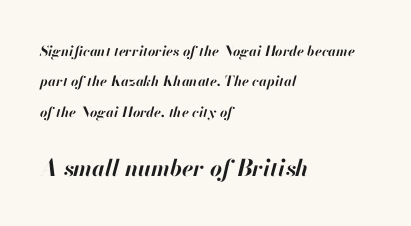
Emphasis-style slanted type is in use. The line texture is even and compact thanks to regular tracking. Is the lower block the larger one? Yes — the lower block carries the bigger type. The rendering anchors every line to the left-hand side.
